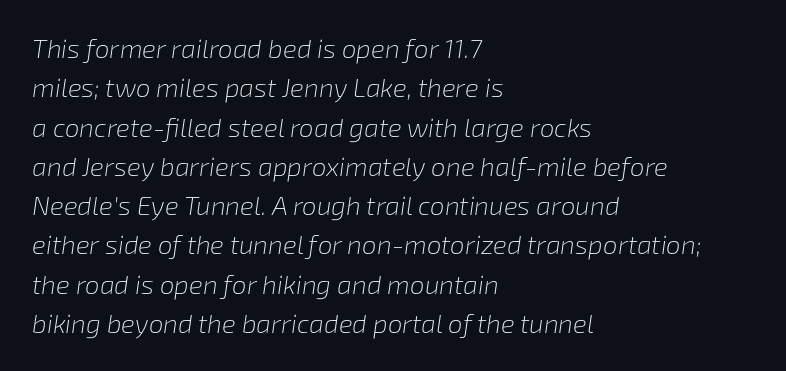
The specimen omits any rule beneath the text block's lines. Line beginnings align vertically; line endings do not. The vertical gap from one line to the next is medium. The characters are drawn with everyday or finer stroke widths. When letters slant like this, we call the style italic.
